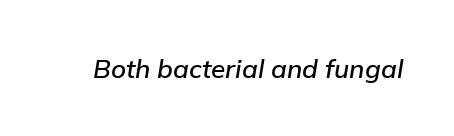
The image shows 26 px text type, italic (leaning right); set normal letter spacing, not underlined.
